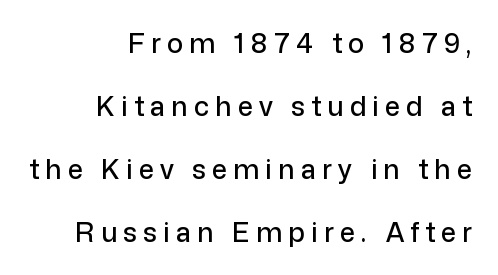
The rag falls on the left side of this text block. In terms of posture, this sample is upright. Each row of text sits above clean, open space. A typesetter would call this leading open, well beyond the default. This rendering widens character spacing well past its baseline value.
